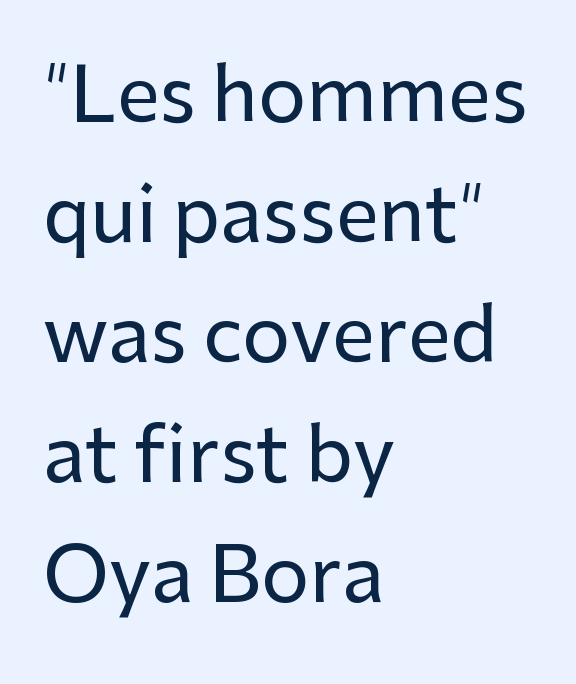
Q: Is the text italic (slanted)? A: No, it is upright.
Q: Is the typeface a serif or a sans-serif typeface? A: Sans-serif.
Q: Is the text underlined? A: No.
Q: How is the paragraph aligned? A: Left-aligned.
Q: Is the spacing between letters normal or unusually wide? A: Normal.
Q: Is the spacing between lines tight, normal or loose? A: Normal.
Q: Width (condensed, normal, or wide)? A: Normal.
Q: Stroke contrast? A: Low.
Q: x-height? A: Medium.
Q: Monospaced? A: No.
